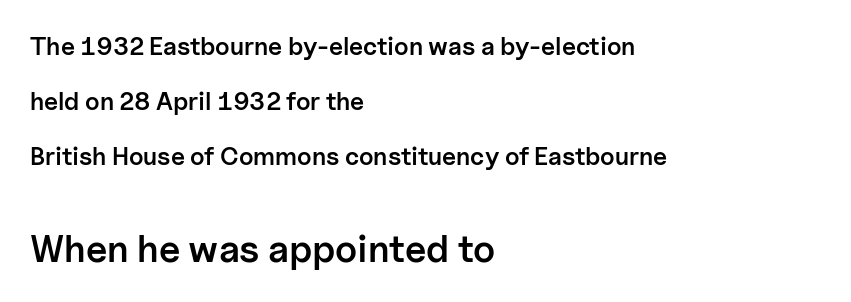
{"serif": "no", "italic": "no", "bold": "semi", "weight": "semibold", "width": "normal", "stroke_contrast": "low", "x_height": "medium", "monospaced": "no", "underline": "no", "align": "left", "line_spacing": "loose", "line_spacing_ratio": 2.2, "letter_spacing": "normal", "letter_spacing_em": 0.0, "larger_block": "second", "size_ratio": 1.52, "glyph_px": 38}
